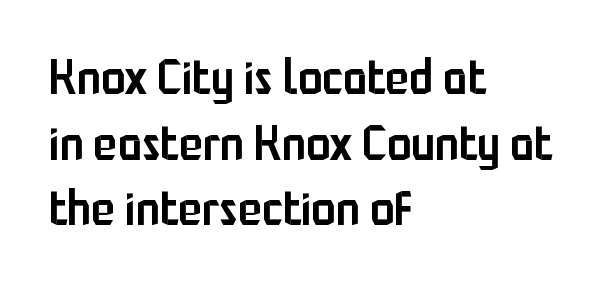
Q: Is the text bold? A: Semi-bold.
Q: Is the text italic (slanted)? A: No, it is upright.
Q: Is the typeface a serif or a sans-serif typeface? A: Sans-serif.
Q: Is the text underlined? A: No.
Q: How is the paragraph aligned? A: Left-aligned.
Q: Is the spacing between letters normal or unusually wide? A: Normal.
Q: Is the spacing between lines tight, normal or loose? A: Normal.
Q: Width (condensed, normal, or wide)? A: Condensed.
Q: Stroke contrast? A: Low.
Q: x-height? A: Medium.
Q: Monospaced? A: No.
